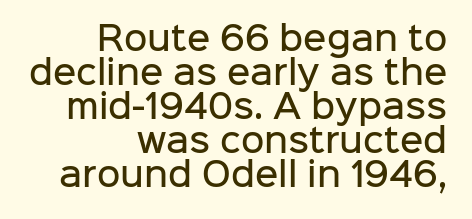
{"serif": "no", "italic": "no", "bold": "semi", "weight": "semibold", "width": "normal", "stroke_contrast": "low", "x_height": "medium", "monospaced": "no", "underline": "no", "align": "right", "line_spacing": "tight", "line_spacing_ratio": 1.06, "letter_spacing": "normal", "letter_spacing_em": 0.0, "glyph_px": 32}
